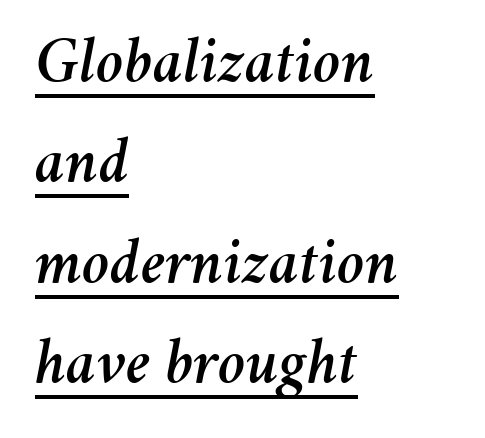
Q: Is the text italic (slanted)? A: Yes, it leans right by about 11 degrees.
Q: Is the text underlined? A: Yes.
Q: How is the paragraph aligned? A: Left-aligned.
Q: Is the spacing between letters normal or unusually wide? A: Normal.
Q: Is the spacing between lines tight, normal or loose? A: Normal.
Q: Width (condensed, normal, or wide)? A: Normal.
Q: Stroke contrast? A: Medium.
Q: x-height? A: Medium.
Q: Monospaced? A: No.
